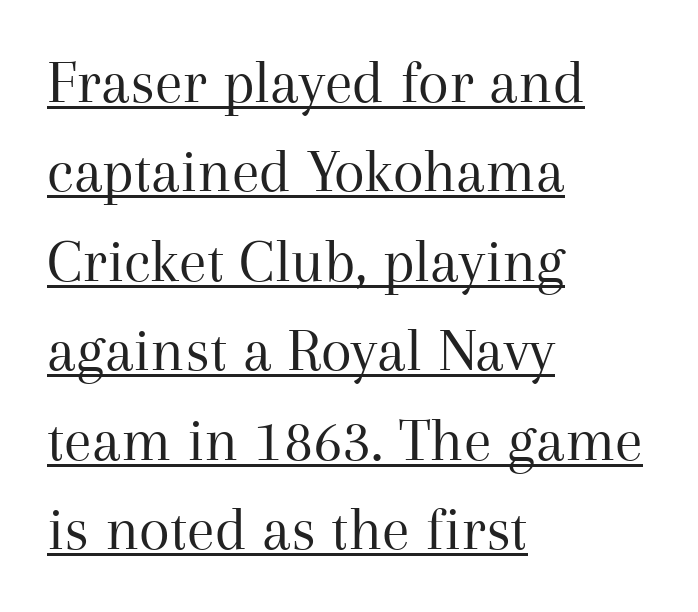
Q: Is the text bold? A: No.
Q: Is the text italic (slanted)? A: No, it is upright.
Q: Is the typeface a serif or a sans-serif typeface? A: Serif.
Q: Is the text underlined? A: Yes.
Q: How is the paragraph aligned? A: Left-aligned.
Q: Is the spacing between letters normal or unusually wide? A: Normal.
Q: Is the spacing between lines tight, normal or loose? A: Normal.
Q: Width (condensed, normal, or wide)? A: Normal.
Q: Stroke contrast? A: Medium.
Q: x-height? A: Medium.
Q: Monospaced? A: No.
